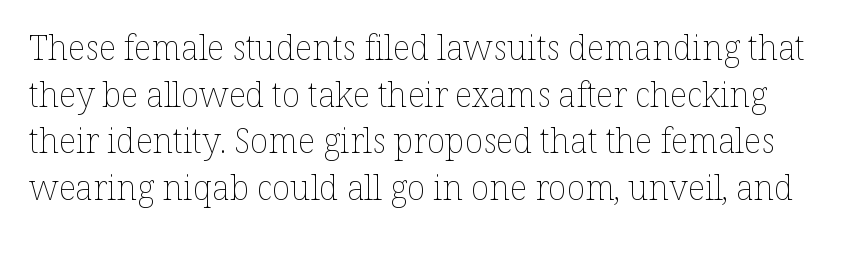
The image shows 34 px thin type, upright; set normal line spacing (1.37x), normal letter spacing, not underlined; low stroke contrast and a medium x-height.
